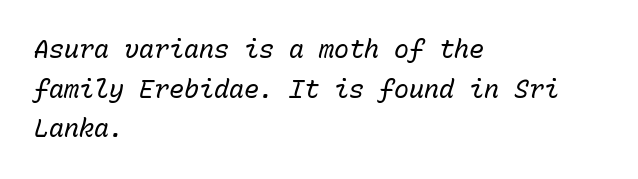
{"italic": "yes", "lean": "right", "slant_degrees": 15, "bold": "no", "underline": "no", "align": "left", "line_spacing": "normal", "line_spacing_ratio": 1.59, "letter_spacing": "normal", "letter_spacing_em": 0.0, "glyph_px": 25}
